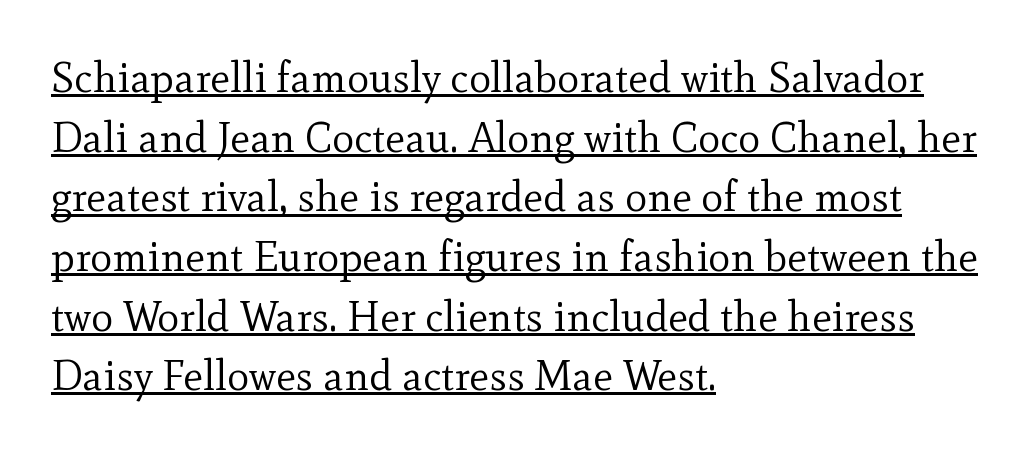
Proportional: the letters do not fall into vertical columns. Weight class: somewhere from thin through regular. Glyph-to-glyph distance matches everyday printed text. Characters remain perfectly vertical along every line.
